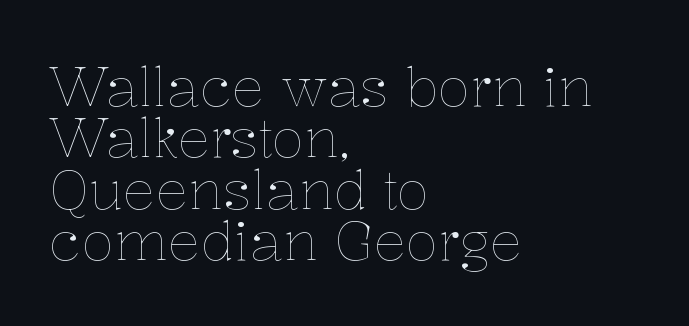
Q: Is the text bold? A: No.
Q: Is the text italic (slanted)? A: No, it is upright.
Q: Is the text underlined? A: No.
Q: How is the paragraph aligned? A: Left-aligned.
Q: Is the spacing between letters normal or unusually wide? A: Normal.
Q: Is the spacing between lines tight, normal or loose? A: Tight.
Q: Width (condensed, normal, or wide)? A: Normal.
Q: Stroke contrast? A: Low.
Q: x-height? A: Medium.
Q: Monospaced? A: No.
